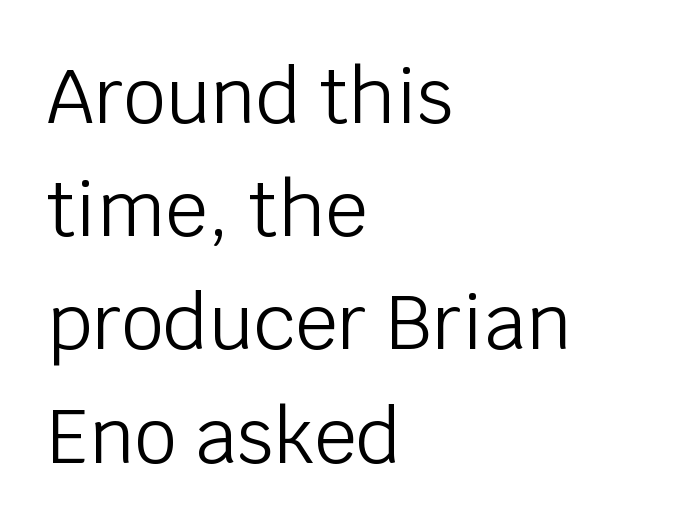
The setting favours the left margin, as ordinary paragraphs usually do. This is sans-serif lettering, the kind often seen on screens and signage. The line-height multiplier appears to be the usual default. The passage shown is not underscored anywhere. Designer's note — italics off, roman on. Weight: not bold — regular or lighter.
